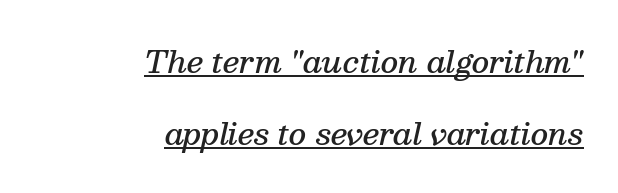
{"serif": "yes", "italic": "yes", "lean": "right", "slant_degrees": 13, "bold": "semi", "weight": "semibold", "width": "normal", "stroke_contrast": "medium", "x_height": "medium", "monospaced": "no", "underline": "yes", "align": "right", "line_spacing": "loose", "line_spacing_ratio": 2.4, "letter_spacing": "normal", "letter_spacing_em": 0.0, "glyph_px": 30}
